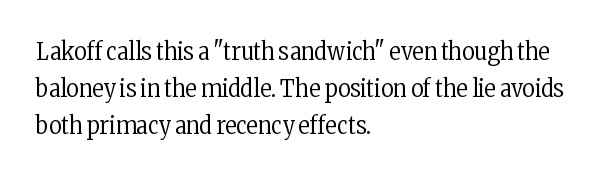
Q: Is the text bold? A: No.
Q: Is the text italic (slanted)? A: No, it is upright.
Q: Is the text underlined? A: No.
Q: How is the paragraph aligned? A: Left-aligned.
Q: Is the spacing between letters normal or unusually wide? A: Normal.
Q: Is the spacing between lines tight, normal or loose? A: Normal.
